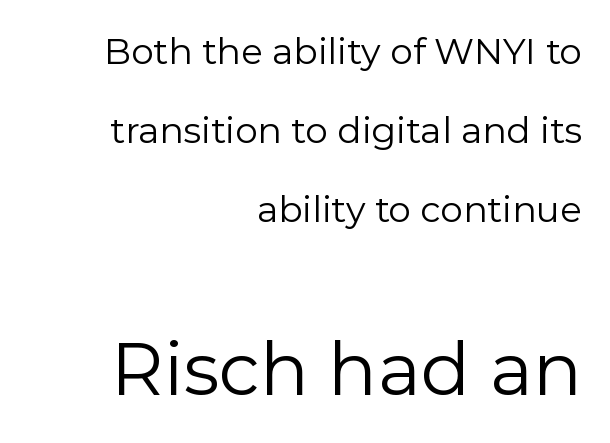
Q: Is the text bold? A: No.
Q: Is the text italic (slanted)? A: No, it is upright.
Q: Is the typeface a serif or a sans-serif typeface? A: Sans-serif.
Q: Is the text underlined? A: No.
Q: How is the paragraph aligned? A: Right-aligned.
Q: Is the spacing between letters normal or unusually wide? A: Normal.
Q: Is the spacing between lines tight, normal or loose? A: Loose.
Q: Which block of text is set in a larger size, the first (top) or the second (bottom)? A: The second (bottom) one.
Q: Width (condensed, normal, or wide)? A: Normal.
Q: Stroke contrast? A: Low.
Q: x-height? A: Medium.
Q: Monospaced? A: No.
